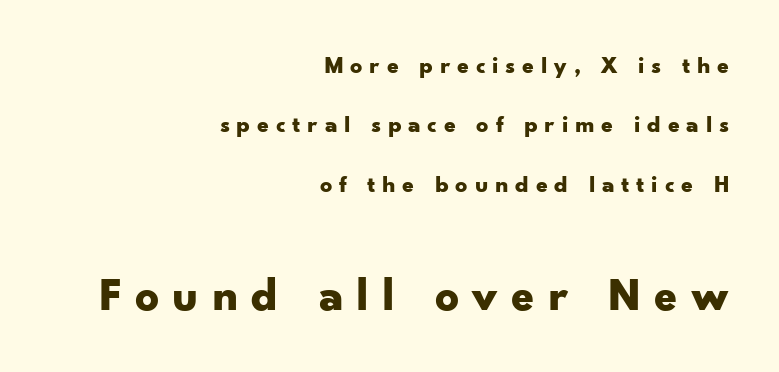
Typeset ragged left — the right edge is the straight one. The characters look thick and weighty, a clear bold. The space directly below the letters is spotless. Students, observe: this is what heavily led, spacious text looks like. The passage shown is typed in a proportional face where columns would drift. Quick note: not italic, upright.
